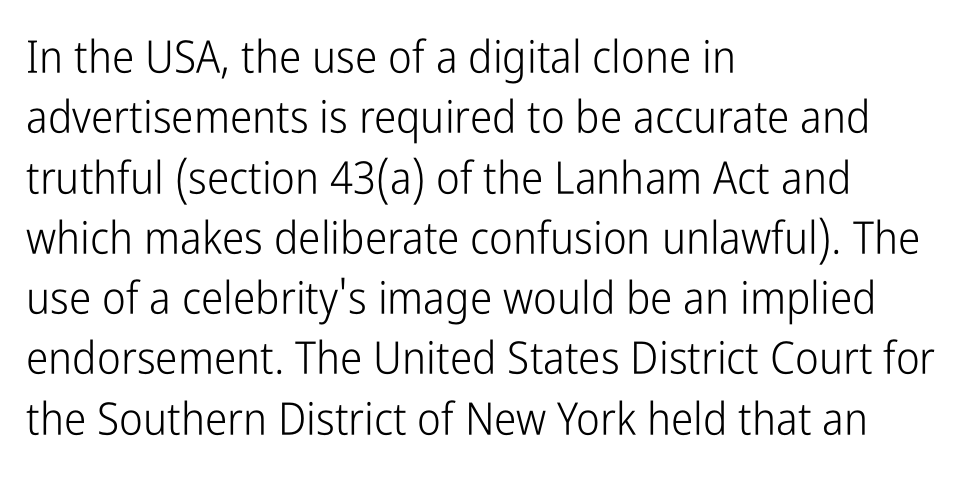
{"serif": "no", "italic": "no", "bold": "no", "weight": "light", "width": "condensed", "stroke_contrast": "low", "x_height": "medium", "monospaced": "no", "underline": "no", "align": "left", "line_spacing": "normal", "line_spacing_ratio": 1.34, "letter_spacing": "normal", "letter_spacing_em": 0.0, "glyph_px": 45}
